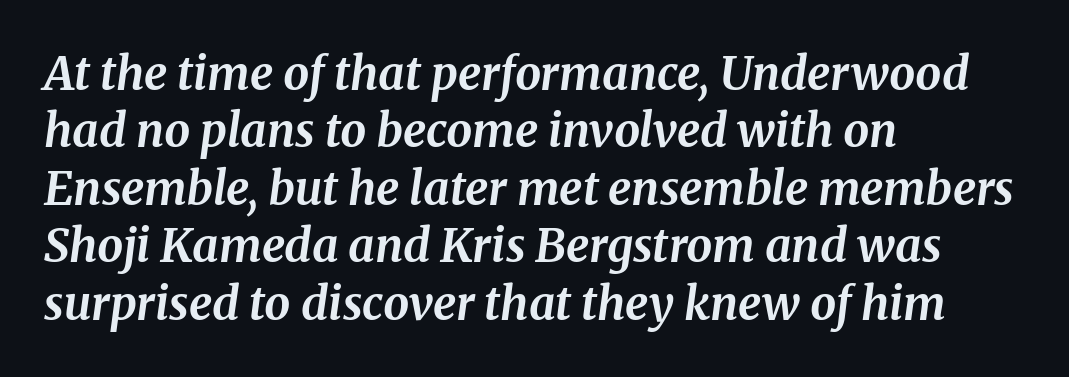
The image shows 46 px bold serif type, italic (leaning right); set left-aligned, normal line spacing (1.25x), normal letter spacing, not underlined; medium stroke contrast and a medium x-height.
